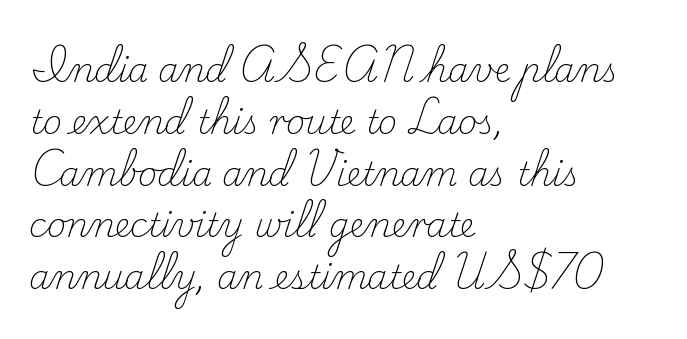
The passage shown stacks its lines at a standard gap. Is the block centered? No — it sits flush against the left margin. The space directly below the letters is spotless. Does the type have serifs? Yes, each stem ends in a small foot. Do the characters align in a grid? No, the font is proportional.
